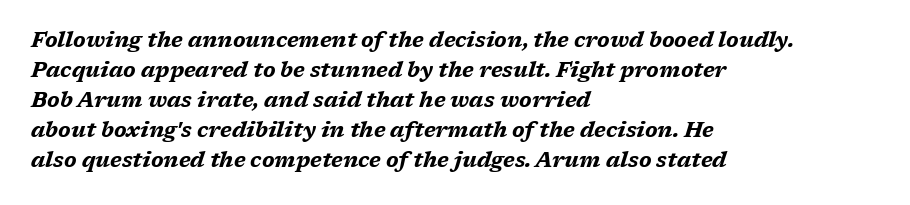
The face used here has a pronounced slope to its letters. The words here are not underlined. How are the letters spaced? Ordinarily, with no added tracking. Plenty of ink on the page — the face is bold. The passage shown stacks its lines at a standard gap.
